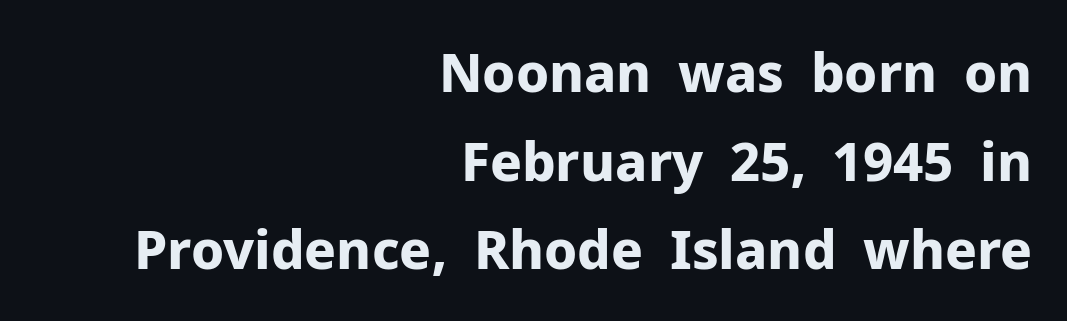
{"serif": "no", "italic": "no", "bold": "yes", "weight": "bold", "width": "normal", "stroke_contrast": "low", "x_height": "medium", "monospaced": "no", "underline": "no", "align": "right", "line_spacing": "normal", "line_spacing_ratio": 1.67, "letter_spacing": "normal", "letter_spacing_em": 0.0, "glyph_px": 53}
